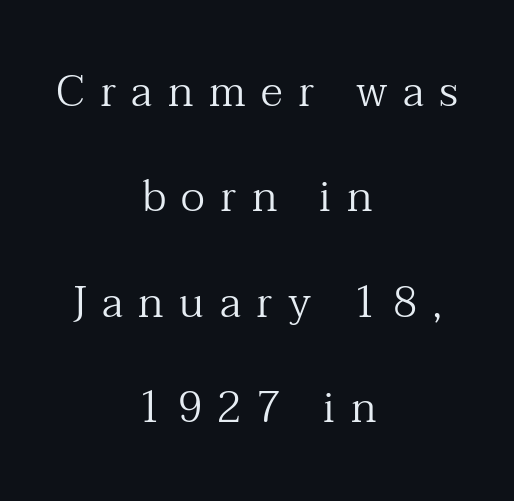
{"serif": "yes", "italic": "no", "bold": "no", "weight": "regular", "width": "normal", "stroke_contrast": "medium", "x_height": "medium", "monospaced": "no", "underline": "no", "align": "center", "line_spacing": "loose", "line_spacing_ratio": 2.45, "letter_spacing": "wide", "letter_spacing_em": 0.36, "glyph_px": 43}
